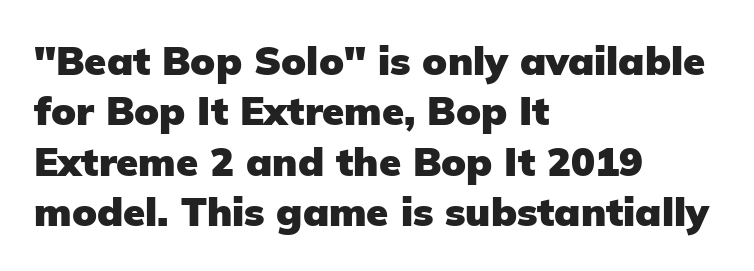
The face used here is a sans, in the tradition of grotesques and geometrics. The rag falls on the right side of this text block. Standard letterfit; no display-style spreading of the glyphs. The font's upright variant was chosen for this text.
